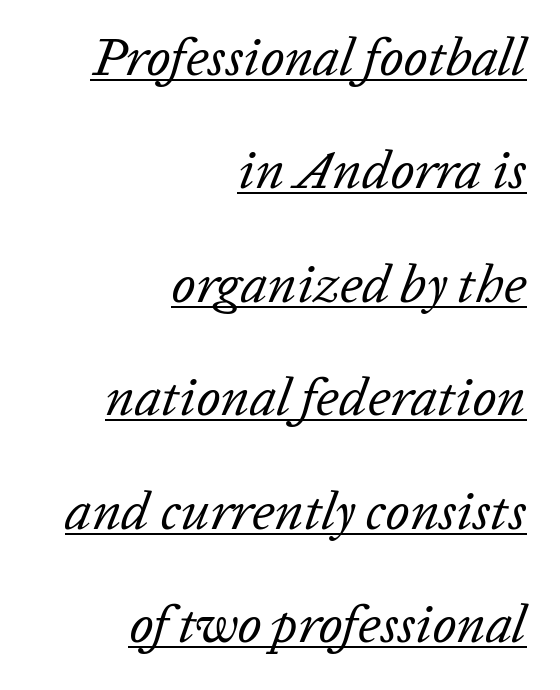
The image shows 54 px regular-weight type, italic (leaning right); set right-aligned, loose line spacing (2.1x), normal letter spacing, underlined; low stroke contrast and a medium x-height.
